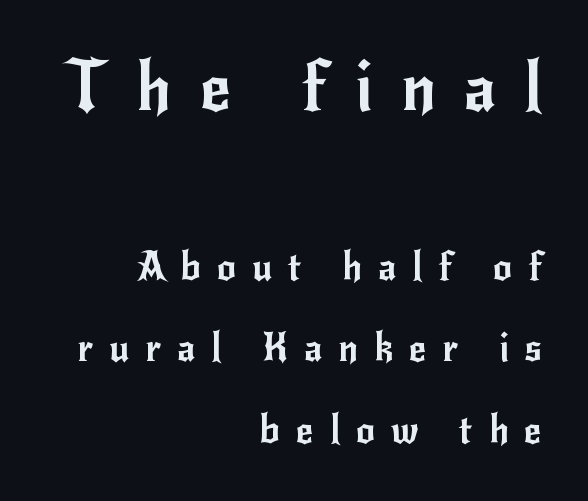
The image shows 67 px sans-serif type, upright; set right-aligned, loose line spacing (2.15x), unusually wide letter spacing (+0.42 em), not underlined; the first (top) block is 1.76x larger; low stroke contrast and a small x-height.
